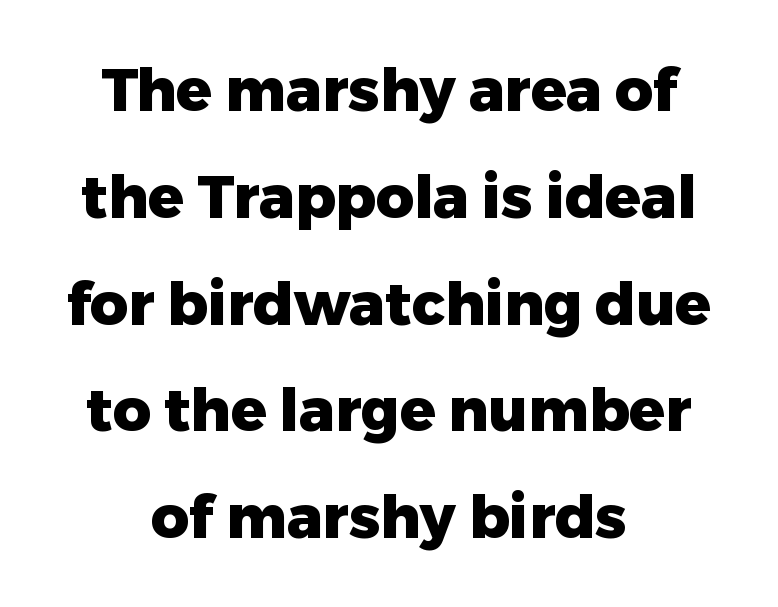
{"serif": "no", "italic": "no", "bold": "yes", "weight": "heavy", "width": "normal", "stroke_contrast": "low", "x_height": "medium", "monospaced": "no", "underline": "no", "align": "center", "line_spacing_ratio": 1.81, "letter_spacing": "normal", "letter_spacing_em": 0.0, "glyph_px": 59}
